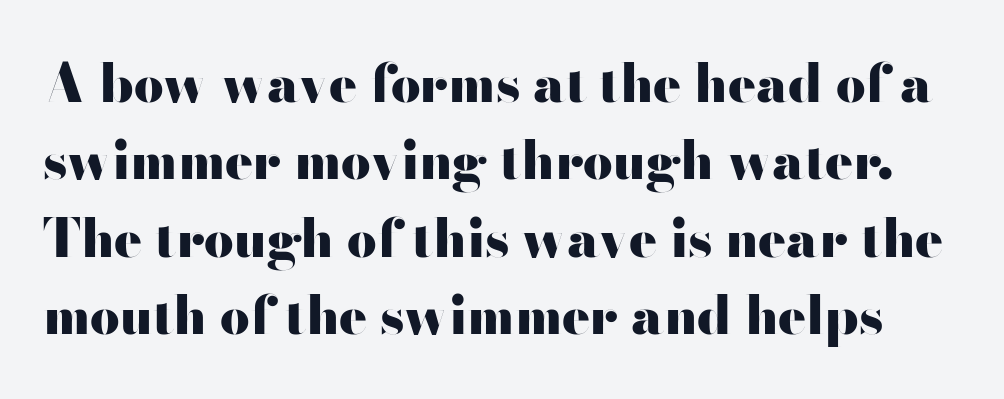
The image shows 52 px heavy, wide sans-serif type, upright; set normal line spacing (1.49x), normal letter spacing, not underlined; high stroke contrast and a small x-height.
